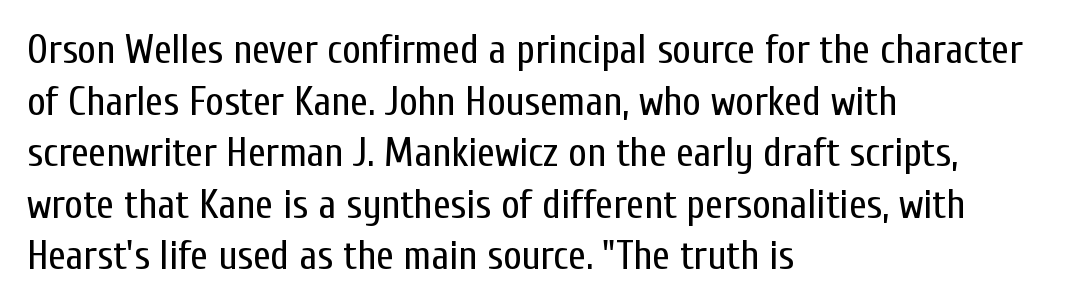
Q: Is the text bold? A: No.
Q: Is the text italic (slanted)? A: No, it is upright.
Q: Is the typeface a serif or a sans-serif typeface? A: Sans-serif.
Q: Is the text underlined? A: No.
Q: How is the paragraph aligned? A: Left-aligned.
Q: Is the spacing between letters normal or unusually wide? A: Normal.
Q: Is the spacing between lines tight, normal or loose? A: Normal.
Q: Width (condensed, normal, or wide)? A: Condensed.
Q: Stroke contrast? A: Low.
Q: x-height? A: Medium.
Q: Monospaced? A: No.
